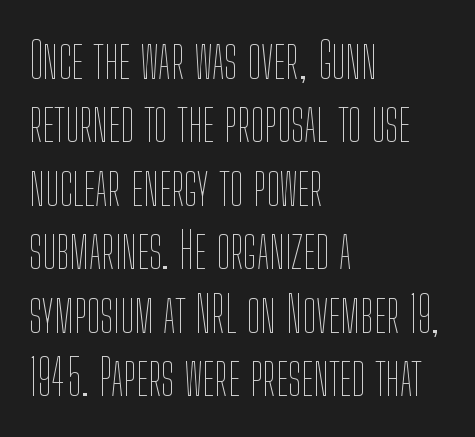
Is this a fixed-width face? No — the glyphs have proportional, varying widths. The face used here is rendered with its standard letterfit. Reading down the column, the eye jumps a familiar distance to each next line. The string is rendered with underlining switched off. Weight: in the light-to-regular range.
